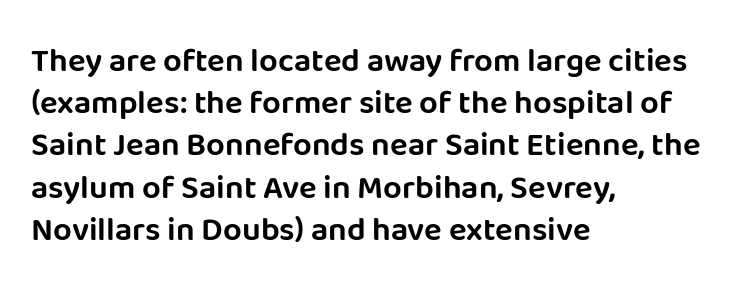
The image shows 33 px sans-serif type, upright; set left-aligned, normal line spacing (1.28x), normal letter spacing, not underlined; low stroke contrast and a large x-height.
